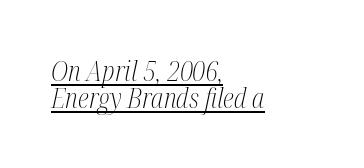
Q: Is the text bold? A: No.
Q: Is the text italic (slanted)? A: Yes, it leans right by about 12 degrees.
Q: Is the typeface a serif or a sans-serif typeface? A: Serif.
Q: Is the text underlined? A: Yes.
Q: How is the paragraph aligned? A: Left-aligned.
Q: Is the spacing between letters normal or unusually wide? A: Normal.
Q: Is the spacing between lines tight, normal or loose? A: Tight.
Q: Width (condensed, normal, or wide)? A: Condensed.
Q: Stroke contrast? A: Medium.
Q: x-height? A: Medium.
Q: Monospaced? A: No.
